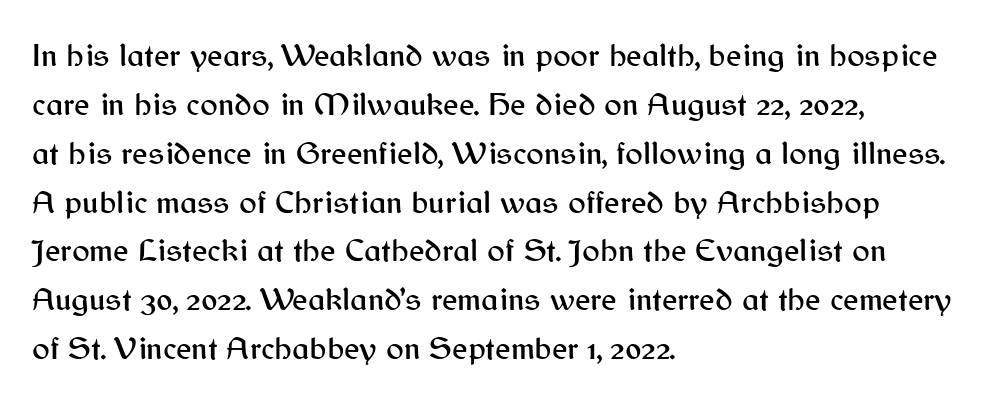
The image shows 33 px sans-serif type, upright; set left-aligned, normal line spacing (1.48x), normal letter spacing, not underlined; medium stroke contrast and a medium x-height.
